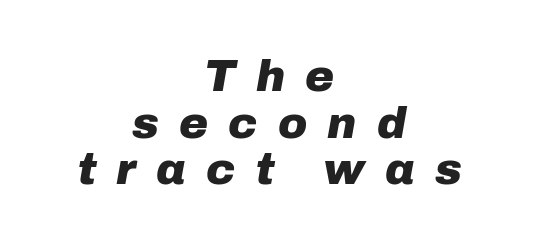
The image shows 44 px heavy type, italic (leaning right); set centered, tight line spacing (1.06x), unusually wide letter spacing (+0.46 em), not underlined; low stroke contrast and a medium x-height.
